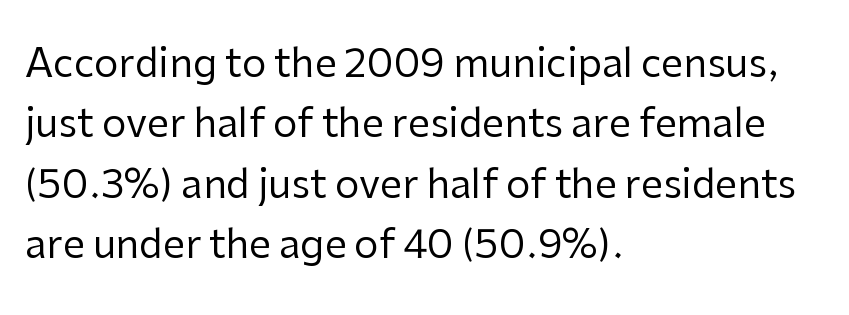
Q: Is the text bold? A: No.
Q: Is the text italic (slanted)? A: No, it is upright.
Q: Is the typeface a serif or a sans-serif typeface? A: Sans-serif.
Q: Is the text underlined? A: No.
Q: How is the paragraph aligned? A: Left-aligned.
Q: Is the spacing between letters normal or unusually wide? A: Normal.
Q: Is the spacing between lines tight, normal or loose? A: Normal.
Q: Width (condensed, normal, or wide)? A: Normal.
Q: Stroke contrast? A: Low.
Q: x-height? A: Medium.
Q: Monospaced? A: No.
